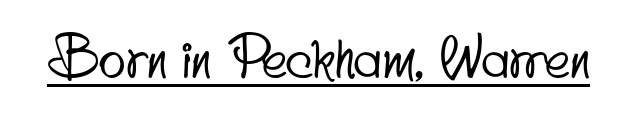
A typesetter would call this proportional, since set widths differ per character. Each word holds together tightly as a unit, with standard inter-letter gaps. The words here are underlined. The text was rendered using a sans face with plain stroke endings.
